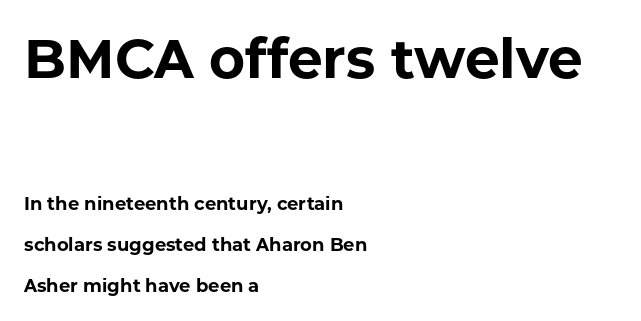
Is the block centered? No — it sits flush against the left margin. Character widths vary here, with narrow letters taking less room than wide ones. Summary of vertical rhythm: relaxed, with wide interline spacing. The letters stand upright; this is a roman face. Plenty of ink on the page — the face is bold. The passage shown begins with its larger block and ends with its smaller one.
